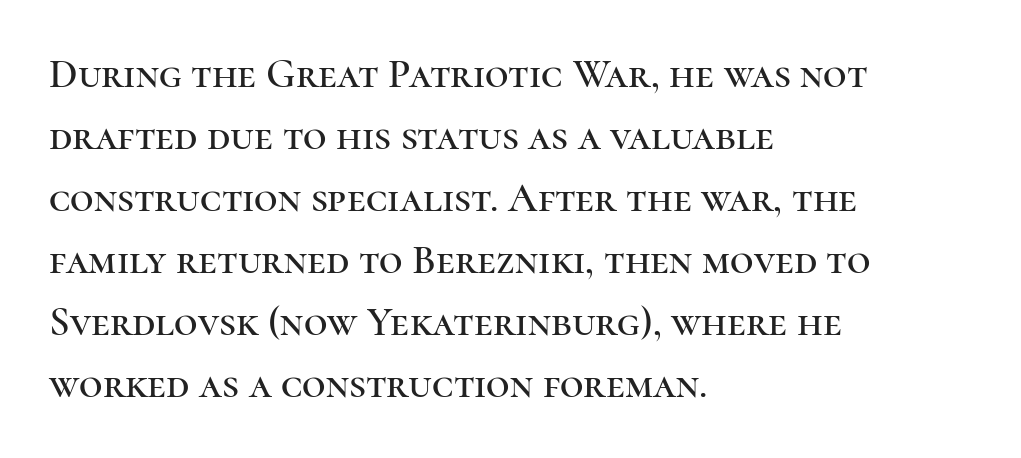
Q: Is the text italic (slanted)? A: No, it is upright.
Q: Is the typeface a serif or a sans-serif typeface? A: Serif.
Q: Is the text underlined? A: No.
Q: How is the paragraph aligned? A: Left-aligned.
Q: Is the spacing between letters normal or unusually wide? A: Normal.
Q: Is the spacing between lines tight, normal or loose? A: Normal.
Q: Width (condensed, normal, or wide)? A: Normal.
Q: Stroke contrast? A: High.
Q: x-height? A: Medium.
Q: Monospaced? A: No.
